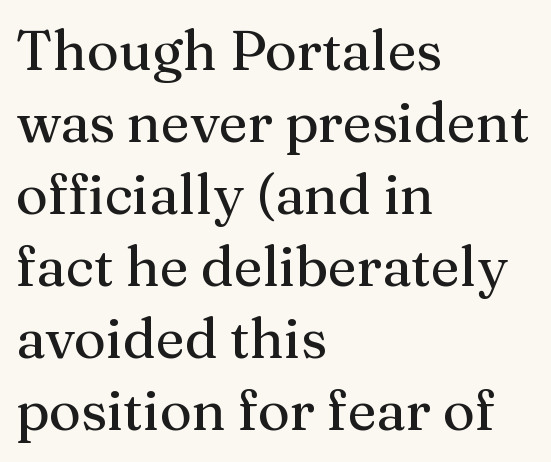
Note: serifs present on the glyphs. You can tell it's not italic because the verticals are truly vertical. The type is set solid horizontally, with unmodified tracking. Line starts are locked; line ends wander. Quick note: underline off. In terms of leading, this rendering sits right in the middle.
